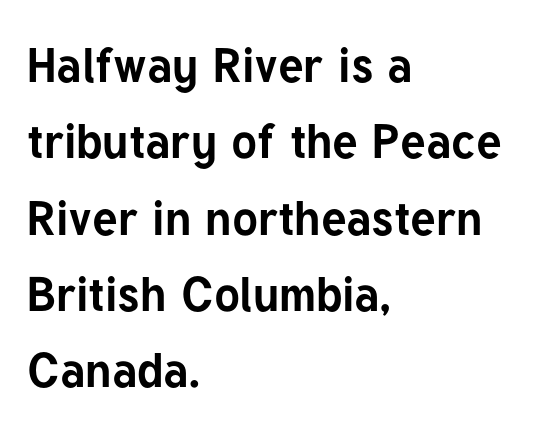
The image shows 48 px bold sans-serif type, upright; set left-aligned, normal line spacing (1.59x), normal letter spacing, not underlined; low stroke contrast and a medium x-height.
